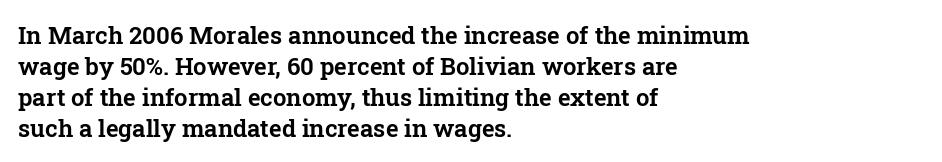
The rag falls on the right side of this text block. How would I describe the line gaps? Plain and ordinary. Ordinary non-slanted type is in use. The gaps between neighbouring characters are ordinary and unremarkable.
